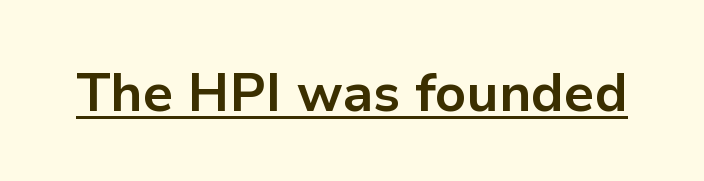
Q: Is the text bold? A: Yes.
Q: Is the text italic (slanted)? A: No, it is upright.
Q: Is the typeface a serif or a sans-serif typeface? A: Sans-serif.
Q: Is the text underlined? A: Yes.
Q: Is the spacing between letters normal or unusually wide? A: Normal.
Q: Width (condensed, normal, or wide)? A: Normal.
Q: Stroke contrast? A: Low.
Q: x-height? A: Medium.
Q: Monospaced? A: No.
